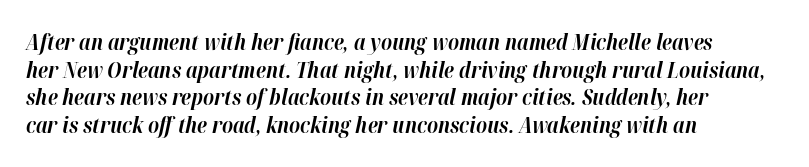
The image shows 22 px bold type, italic (leaning right); set left-aligned, normal line spacing (1.26x), normal letter spacing, not underlined.
